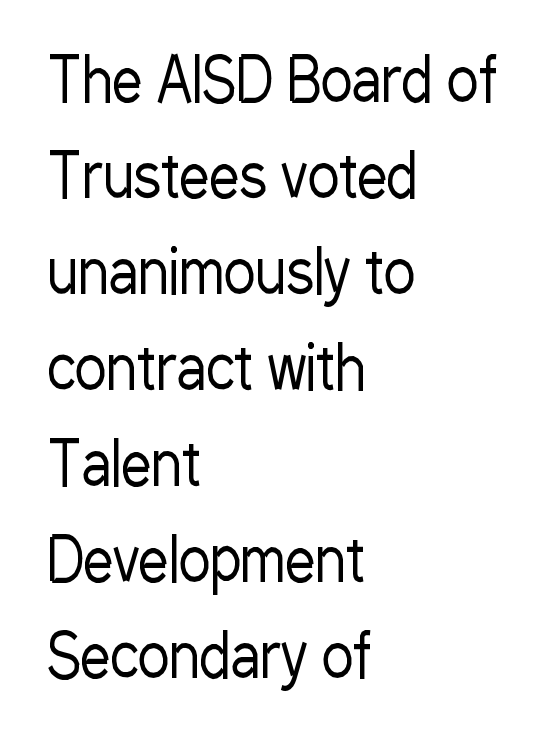
{"serif": "no", "italic": "no", "bold": "no", "weight": "regular", "width": "condensed", "stroke_contrast": "low", "x_height": "medium", "monospaced": "no", "underline": "no", "align": "left", "line_spacing": "normal", "line_spacing_ratio": 1.6, "letter_spacing": "normal", "letter_spacing_em": 0.0, "glyph_px": 60}
